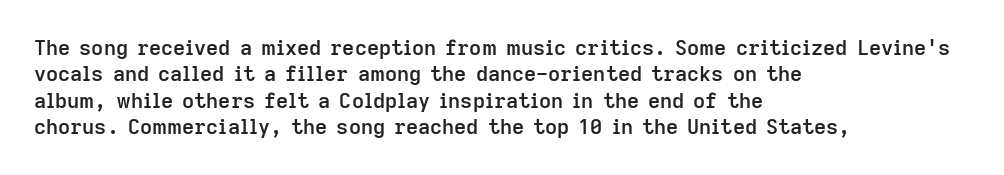
The image shows 21 px text type, upright; set left-aligned, normal line spacing (1.26x), normal letter spacing, not underlined.
